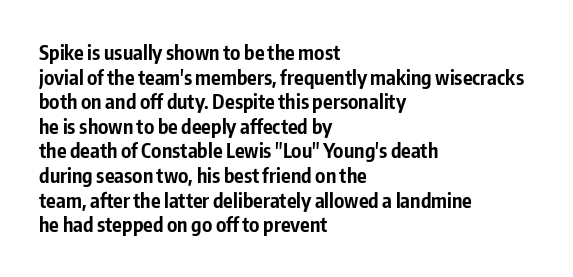
Q: Is the text bold? A: Yes.
Q: Is the text italic (slanted)? A: No, it is upright.
Q: Is the text underlined? A: No.
Q: How is the paragraph aligned? A: Left-aligned.
Q: Is the spacing between letters normal or unusually wide? A: Normal.
